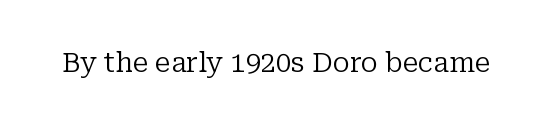
The image shows 27 px text type, upright; set normal letter spacing, not underlined.
